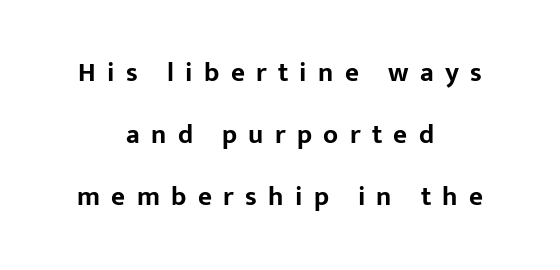
The image shows 27 px bold type, upright; set centered, loose line spacing (2.29x), unusually wide letter spacing (+0.42 em), not underlined.
